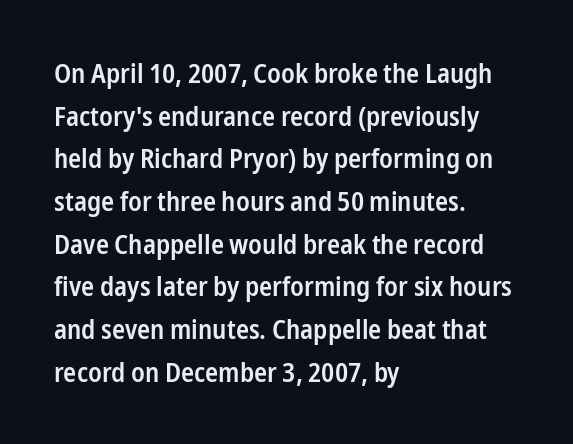
{"italic": "no", "bold": "semi", "underline": "no", "align": "left", "line_spacing": "normal", "line_spacing_ratio": 1.58, "letter_spacing": "normal", "letter_spacing_em": 0.0, "glyph_px": 27}
